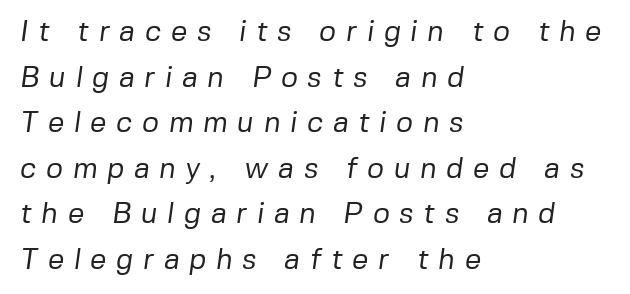
{"serif": "no", "bold": "no", "weight": "regular", "width": "normal", "stroke_contrast": "low", "x_height": "medium", "monospaced": "no", "underline": "no", "align": "left", "line_spacing": "normal", "line_spacing_ratio": 1.57, "letter_spacing": "wide", "letter_spacing_em": 0.33, "glyph_px": 29}
